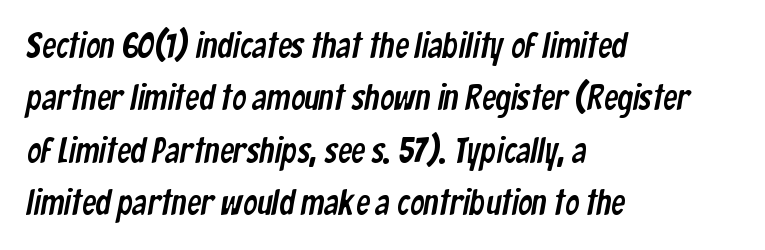
The image shows 35 px condensed sans-serif type; set left-aligned, normal line spacing (1.5x), normal letter spacing, not underlined; low stroke contrast and a medium x-height.
